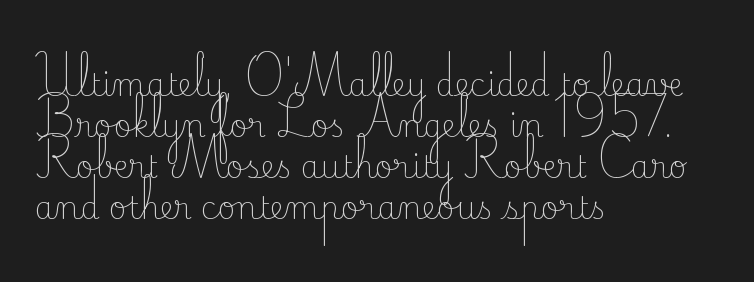
The image shows 31 px light serif type, upright; set left-aligned, normal line spacing (1.32x), normal letter spacing, not underlined; low stroke contrast and a small x-height.
